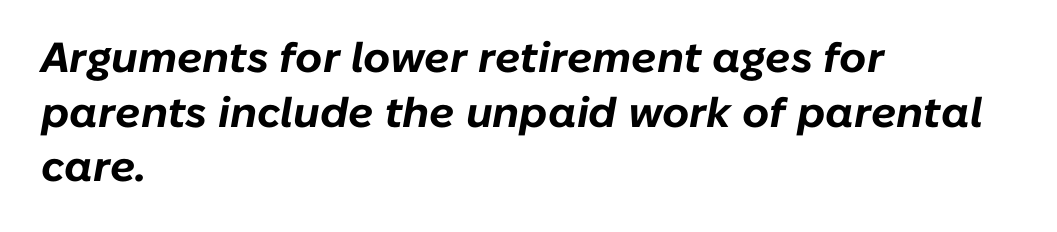
Inter-character spacing is left at the font's built-in metrics. One glance says typical: line gaps are just what's usual. Line starts are locked; line ends wander. The whole block is typeset with a tilt. Bold? Absolutely — the strokes are thick and heavy. Is this a fixed-width face? No — the glyphs have proportional, varying widths.
